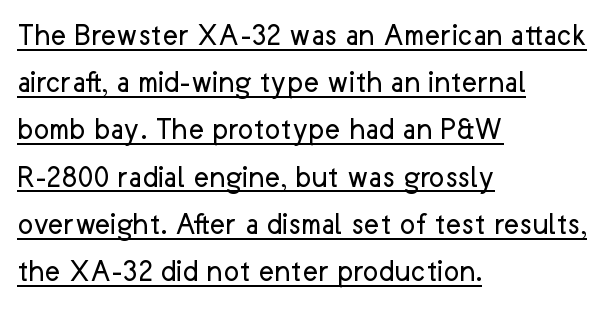
{"serif": "no", "italic": "no", "bold": "no", "weight": "regular", "width": "normal", "stroke_contrast": "low", "x_height": "medium", "monospaced": "no", "underline": "yes", "align": "left", "line_spacing": "normal", "line_spacing_ratio": 1.43, "letter_spacing": "normal", "letter_spacing_em": 0.0, "glyph_px": 33}
